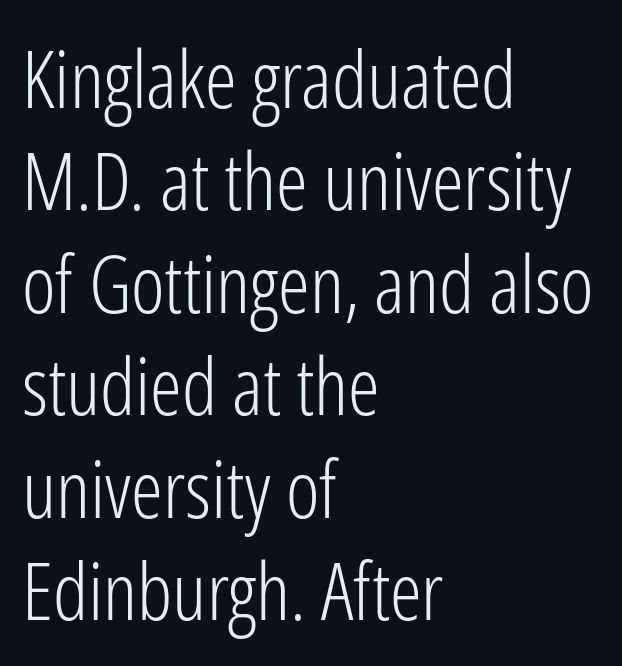
Q: Is the text bold? A: No.
Q: Is the text italic (slanted)? A: No, it is upright.
Q: Is the typeface a serif or a sans-serif typeface? A: Sans-serif.
Q: Is the text underlined? A: No.
Q: How is the paragraph aligned? A: Left-aligned.
Q: Is the spacing between letters normal or unusually wide? A: Normal.
Q: Is the spacing between lines tight, normal or loose? A: Normal.
Q: Width (condensed, normal, or wide)? A: Condensed.
Q: Stroke contrast? A: Low.
Q: x-height? A: Medium.
Q: Monospaced? A: No.
